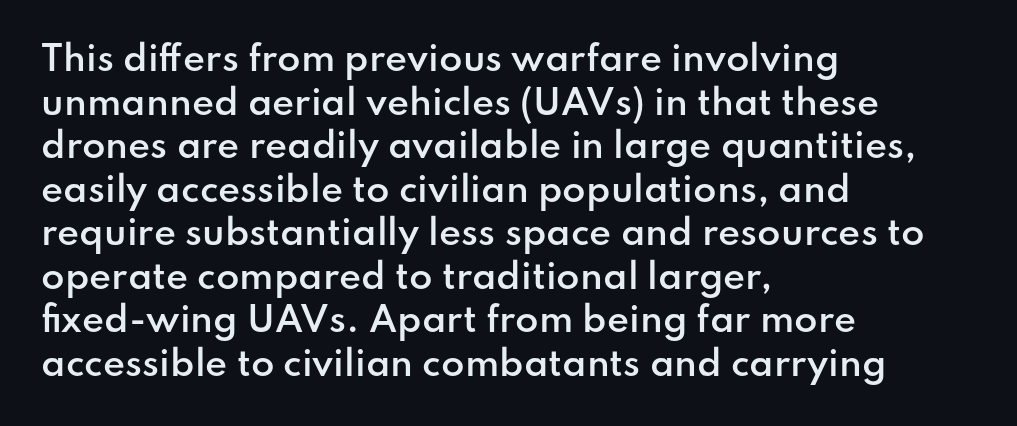
The image shows 34 px semibold sans-serif type, upright; set left-aligned, normal line spacing (1.28x), normal letter spacing, not underlined; low stroke contrast and a small x-height.
